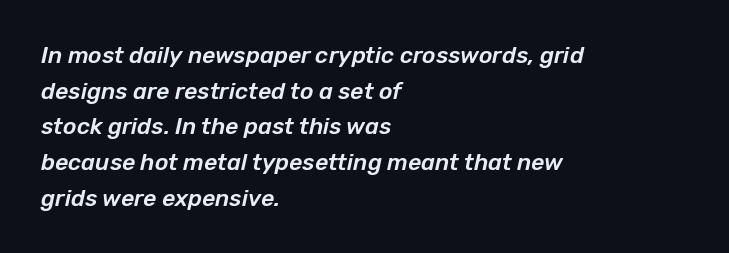
The paragraph has a hard left edge and a soft right edge. A normal amount of white space separates one row of letters from the next. The passage shown is not underscored anywhere. Caption: standard tracking, unaltered. The whole block is typeset with a tilt.
